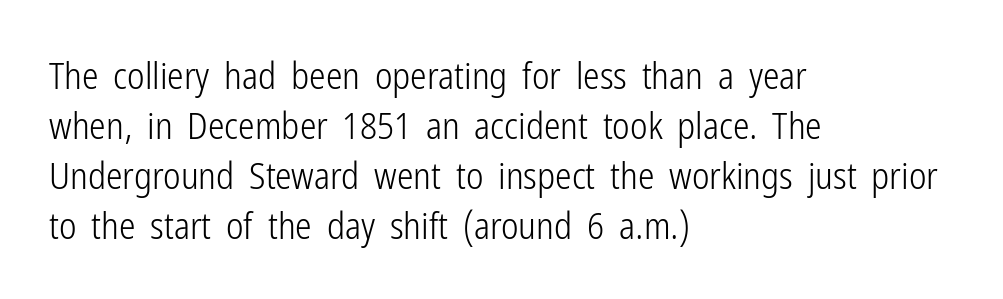
{"serif": "no", "italic": "no", "bold": "no", "weight": "light", "width": "condensed", "stroke_contrast": "low", "x_height": "medium", "monospaced": "no", "underline": "no", "align": "left", "line_spacing": "normal", "line_spacing_ratio": 1.35, "letter_spacing": "normal", "letter_spacing_em": 0.0, "glyph_px": 37}
